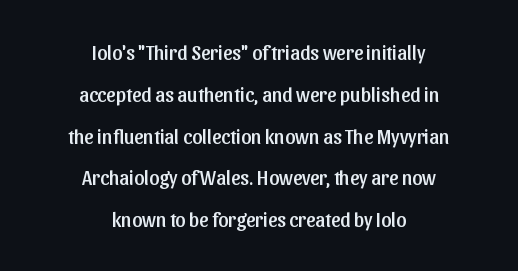
Q: Is the text italic (slanted)? A: No, it is upright.
Q: Is the text underlined? A: No.
Q: How is the paragraph aligned? A: Centered.
Q: Is the spacing between letters normal or unusually wide? A: Normal.
Q: Is the spacing between lines tight, normal or loose? A: Loose.
